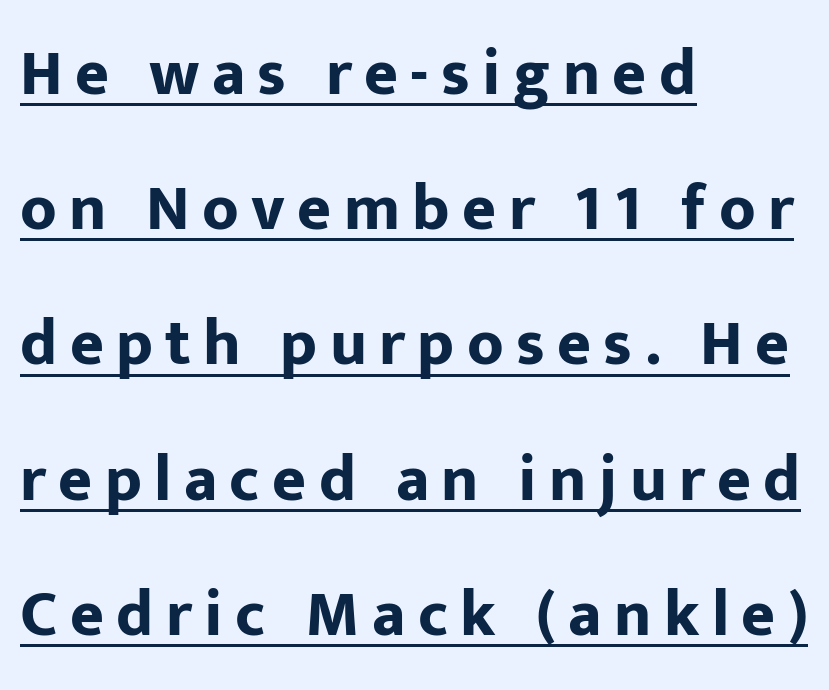
The passage shown is typeset with a sans-serif family. Reading down the block, your eye returns to a fixed left position each line. The face used here has the dense, thick strokes of a bold. Vertical strokes here are truly vertical. Notice the wide empty band between every row — that's loose leading.
